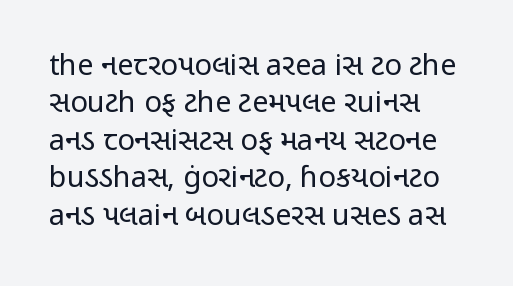
Q: Is the text bold? A: No.
Q: Is the text italic (slanted)? A: No, it is upright.
Q: Is the typeface a serif or a sans-serif typeface? A: Sans-serif.
Q: Is the text underlined? A: No.
Q: How is the paragraph aligned? A: Left-aligned.
Q: Is the spacing between letters normal or unusually wide? A: Normal.
Q: Is the spacing between lines tight, normal or loose? A: Normal.
Q: Width (condensed, normal, or wide)? A: Condensed.
Q: Stroke contrast? A: Low.
Q: x-height? A: Medium.
Q: Monospaced? A: No.
